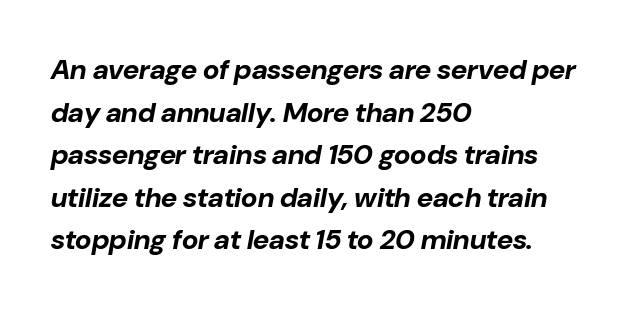
{"italic": "yes", "lean": "right", "slant_degrees": 10, "bold": "yes", "weight": "bold", "width": "normal", "stroke_contrast": "low", "x_height": "medium", "monospaced": "no", "underline": "no", "align": "left", "line_spacing": "normal", "line_spacing_ratio": 1.52, "letter_spacing": "normal", "letter_spacing_em": 0.0, "glyph_px": 28}
